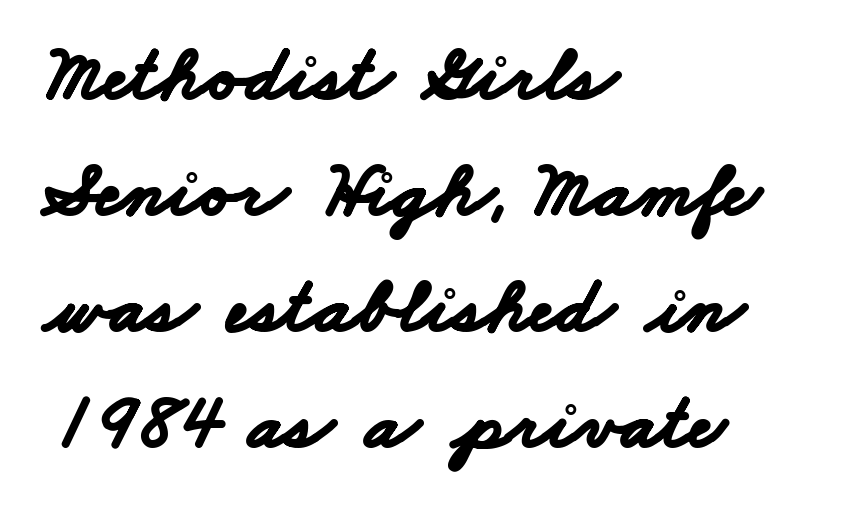
The line-height multiplier appears to be the usual default. The face used here is proportionally spaced, like ordinary book or web type. Quick note: underline off. A full-strength bold gives these letters their thick strokes. The lines are quadded left. Here the glyphs are tracked normally, forming tight word shapes.
